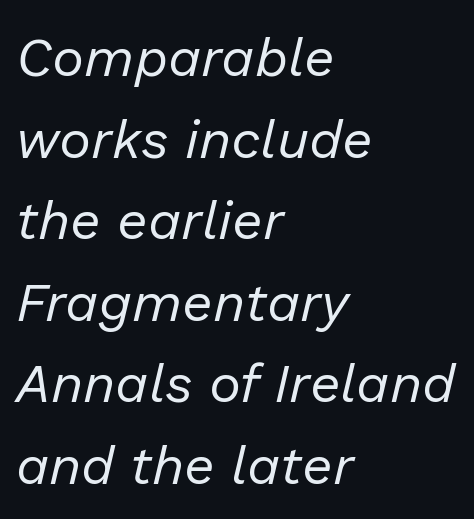
The image shows 54 px regular-weight type, italic (leaning right); set left-aligned, normal line spacing (1.51x), normal letter spacing, not underlined; low stroke contrast and a medium x-height.
